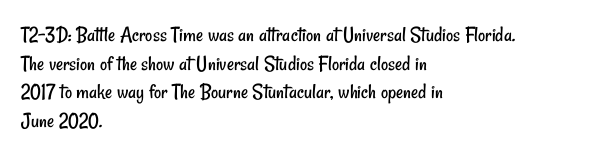
Q: Is the text bold? A: No.
Q: Is the text underlined? A: No.
Q: How is the paragraph aligned? A: Left-aligned.
Q: Is the spacing between letters normal or unusually wide? A: Normal.
Q: Is the spacing between lines tight, normal or loose? A: Normal.
